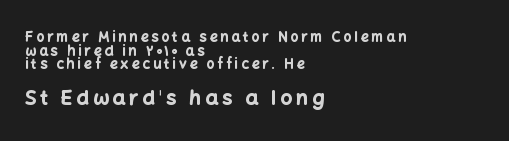
Q: Is the text bold? A: Yes.
Q: Is the text italic (slanted)? A: No, it is upright.
Q: Is the text underlined? A: No.
Q: How is the paragraph aligned? A: Left-aligned.
Q: Is the spacing between letters normal or unusually wide? A: Unusually wide.
Q: Is the spacing between lines tight, normal or loose? A: Tight.
Q: Which block of text is set in a larger size, the first (top) or the second (bottom)? A: The second (bottom) one.
